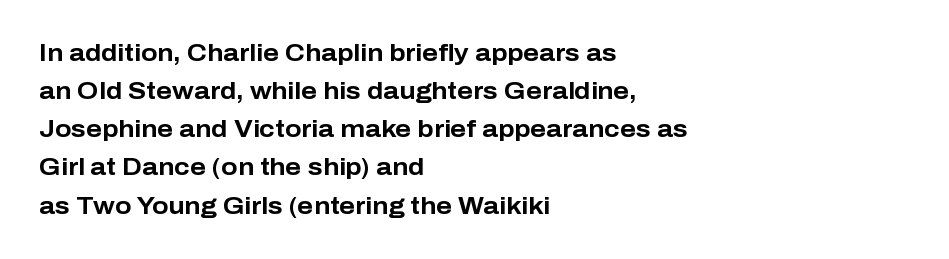
{"italic": "no", "bold": "yes", "underline": "no", "align": "left", "line_spacing": "normal", "line_spacing_ratio": 1.59, "letter_spacing": "normal", "letter_spacing_em": 0.0, "glyph_px": 24}
